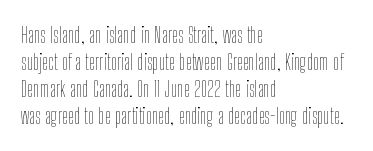
{"italic": "no", "bold": "no", "underline": "no", "align": "left", "line_spacing_ratio": 1.23, "letter_spacing": "normal", "letter_spacing_em": 0.0, "glyph_px": 22}
